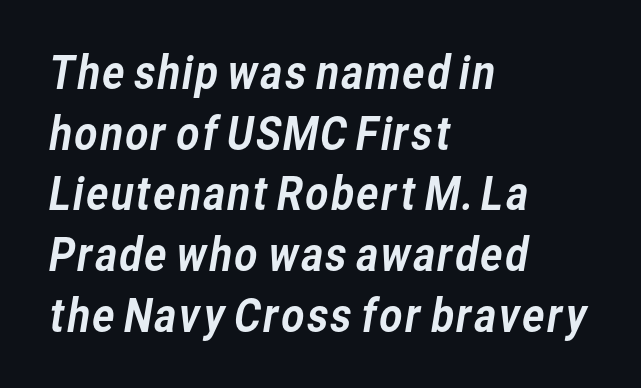
The line texture is even and compact thanks to regular tracking. Font category for this specimen: sans-serif. Character widths vary here, with narrow letters taking less room than wide ones. This rendering uses left alignment, leaving the right contour irregular.
